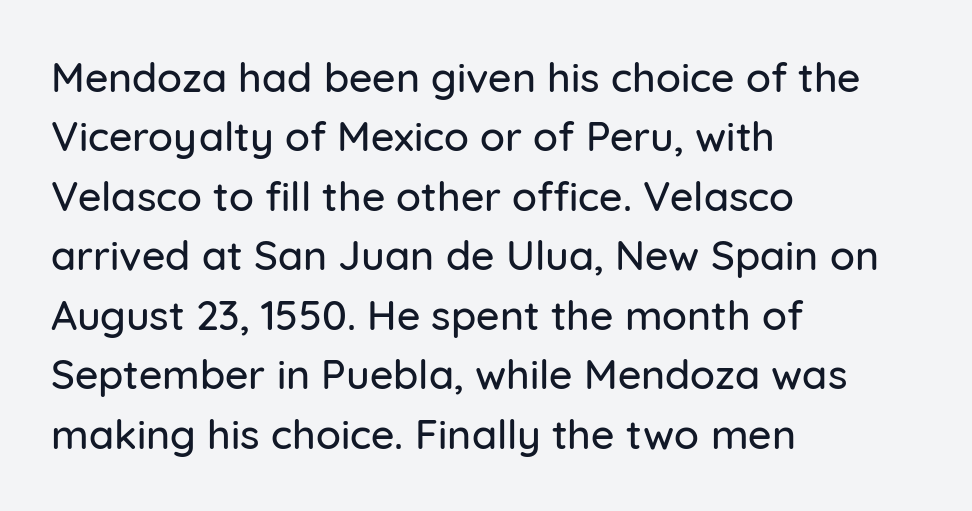
The image shows 41 px sans-serif type, upright; set left-aligned, normal line spacing (1.45x), normal letter spacing, not underlined; low stroke contrast and a medium x-height.
